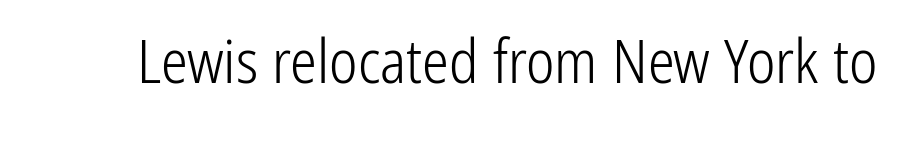
{"serif": "no", "italic": "no", "bold": "no", "weight": "light", "width": "condensed", "stroke_contrast": "low", "x_height": "medium", "monospaced": "no", "underline": "no", "letter_spacing": "normal", "letter_spacing_em": 0.0, "glyph_px": 60}
